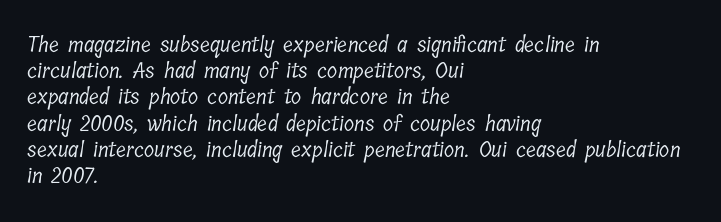
{"bold": "no", "underline": "no", "align": "left", "line_spacing": "normal", "line_spacing_ratio": 1.25, "letter_spacing": "normal", "letter_spacing_em": 0.0, "glyph_px": 21}
